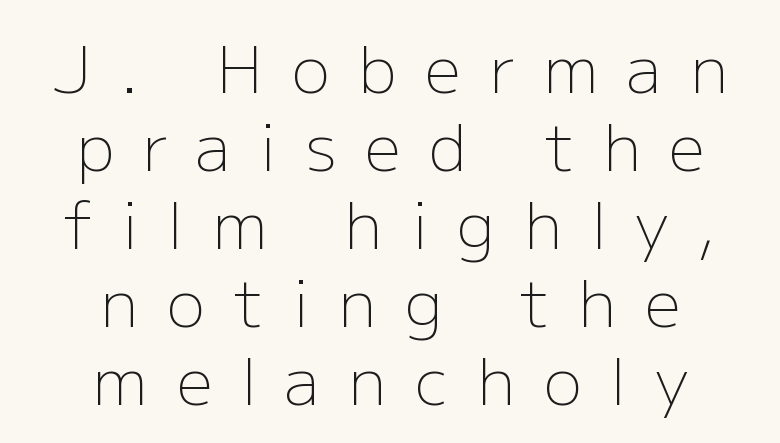
{"serif": "no", "italic": "no", "bold": "no", "weight": "light", "width": "normal", "stroke_contrast": "low", "x_height": "medium", "monospaced": "no", "underline": "no", "align": "center", "line_spacing_ratio": 1.22, "letter_spacing": "wide", "letter_spacing_em": 0.45, "glyph_px": 64}
